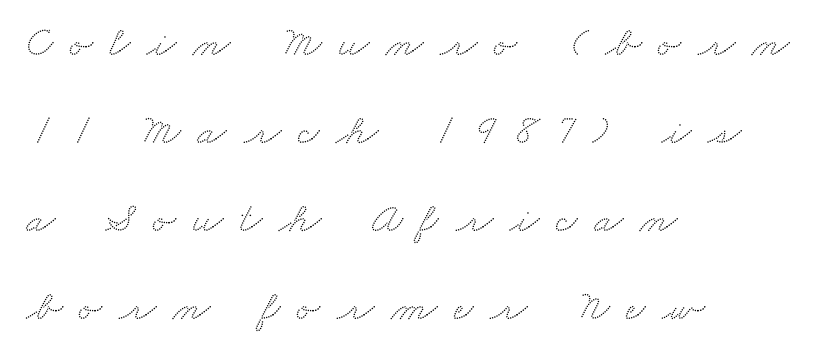
Q: Is the typeface a serif or a sans-serif typeface? A: Serif.
Q: Is the text underlined? A: No.
Q: How is the paragraph aligned? A: Left-aligned.
Q: Is the spacing between letters normal or unusually wide? A: Unusually wide.
Q: Is the spacing between lines tight, normal or loose? A: Loose.
Q: Width (condensed, normal, or wide)? A: Wide.
Q: Stroke contrast? A: Medium.
Q: x-height? A: Small.
Q: Monospaced? A: No.
